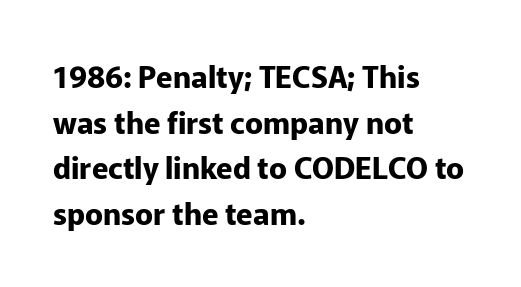
{"serif": "no", "italic": "no", "bold": "yes", "weight": "bold", "width": "normal", "stroke_contrast": "low", "x_height": "medium", "monospaced": "no", "underline": "no", "align": "left", "line_spacing": "normal", "line_spacing_ratio": 1.52, "letter_spacing": "normal", "letter_spacing_em": 0.0, "glyph_px": 30}
